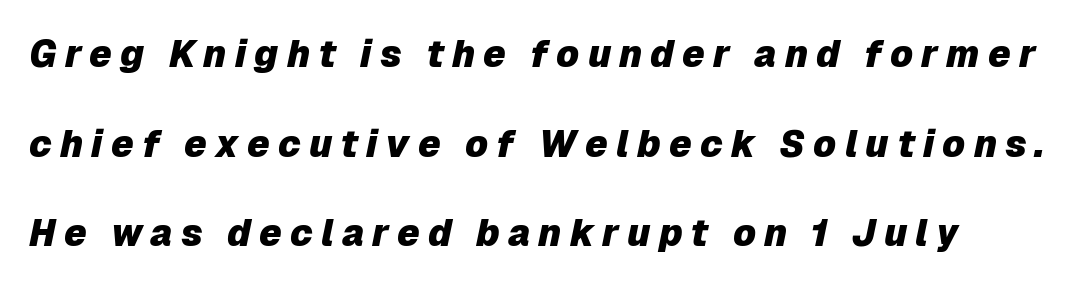
The image shows 37 px heavy type, italic (leaning right); set loose line spacing (2.42x), unusually wide letter spacing (+0.22 em), not underlined; low stroke contrast and a medium x-height.
